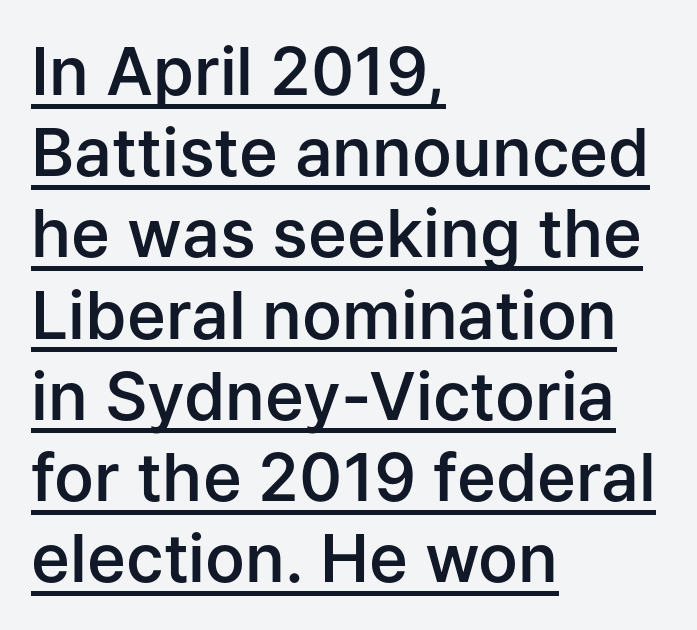
{"serif": "no", "italic": "no", "bold": "semi", "weight": "semibold", "width": "normal", "stroke_contrast": "low", "x_height": "medium", "monospaced": "no", "underline": "yes", "align": "left", "line_spacing_ratio": 1.23, "letter_spacing": "normal", "letter_spacing_em": 0.0, "glyph_px": 66}
